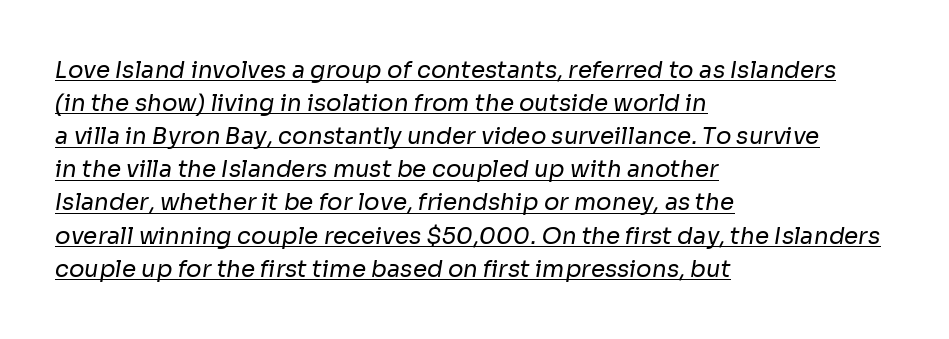
Tracking value appears to be zero — textbook default spacing. Stem width sits at or under what a default text font uses. Leading: standard. This sample carries an underscore along the baseline area. Caption: multi-line text, flush left, ragged right.
